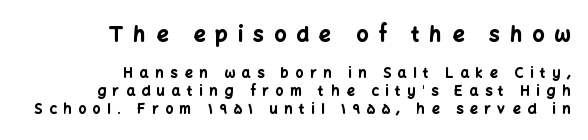
The image shows 21 px bold type, upright; set right-aligned, normal line spacing (1.26x), unusually wide letter spacing (+0.48 em), not underlined; the first (top) block is 1.5x larger.
